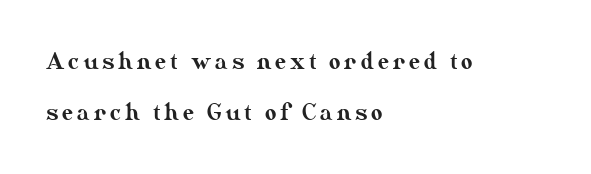
Q: Is the text italic (slanted)? A: No, it is upright.
Q: Is the text underlined? A: No.
Q: How is the paragraph aligned? A: Left-aligned.
Q: Is the spacing between lines tight, normal or loose? A: Loose.
